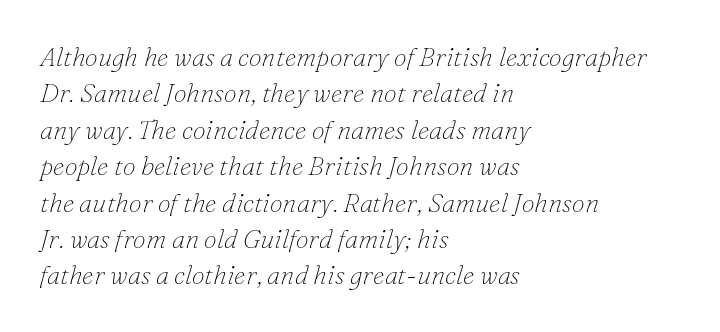
The face used here is rendered with its standard letterfit. A clean baseline with only descenders dipping below it. Leftover space on each line is placed entirely after the last word. Is the type heavy? It reads as light-to-regular instead. The letters are slanted; this is an italic face. The line-height multiplier appears to be the usual default.
